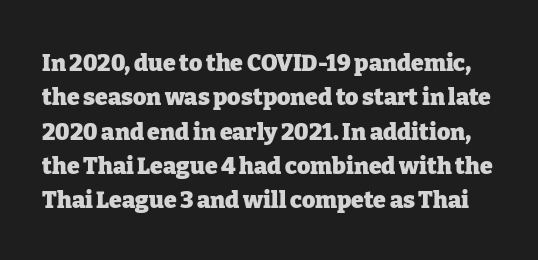
The image shows 23 px bold type, upright; set normal line spacing (1.49x), normal letter spacing, not underlined.
